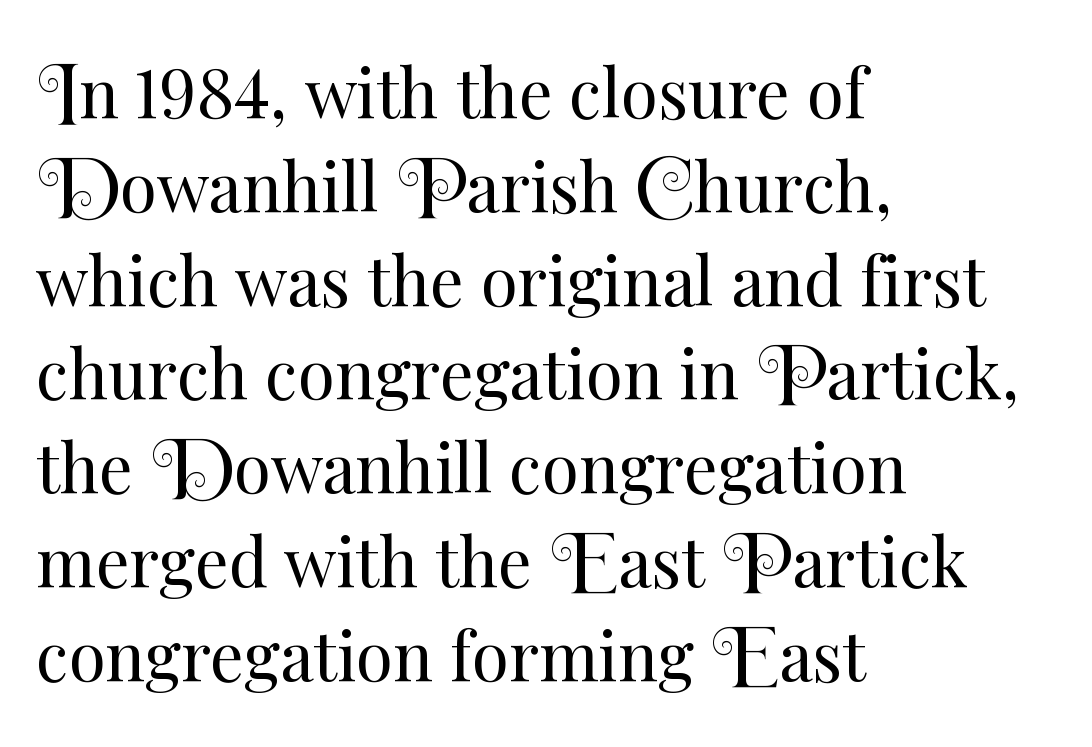
Q: Is the text bold? A: No.
Q: Is the text italic (slanted)? A: No, it is upright.
Q: Is the text underlined? A: No.
Q: How is the paragraph aligned? A: Left-aligned.
Q: Is the spacing between letters normal or unusually wide? A: Normal.
Q: Is the spacing between lines tight, normal or loose? A: Normal.
Q: Width (condensed, normal, or wide)? A: Normal.
Q: Stroke contrast? A: Medium.
Q: x-height? A: Small.
Q: Monospaced? A: No.
